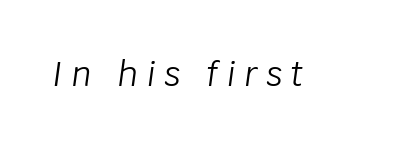
The image shows 33 px light type, italic (leaning right); set unusually wide letter spacing (+0.26 em), not underlined; low stroke contrast and a large x-height.
